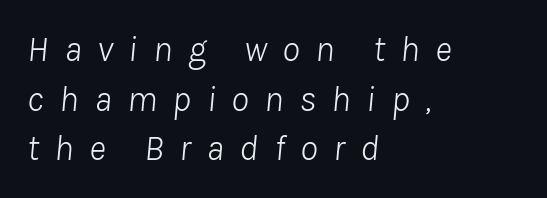
Q: Is the text bold? A: No.
Q: Is the text italic (slanted)? A: Yes, it leans right by about 8 degrees.
Q: Is the text underlined? A: No.
Q: How is the paragraph aligned? A: Left-aligned.
Q: Is the spacing between letters normal or unusually wide? A: Unusually wide.
Q: Is the spacing between lines tight, normal or loose? A: Normal.
Q: Width (condensed, normal, or wide)? A: Normal.
Q: Stroke contrast? A: Low.
Q: x-height? A: Medium.
Q: Monospaced? A: No.
